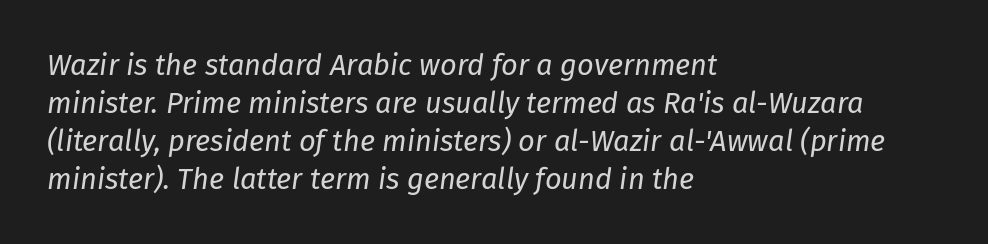
The image shows 29 px regular-weight type, italic (leaning right); set left-aligned, normal line spacing (1.31x), normal letter spacing, not underlined; low stroke contrast and a medium x-height.
